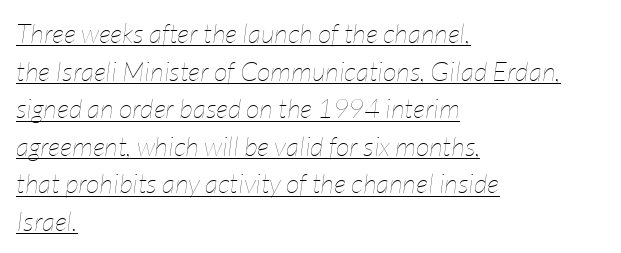
The specimen reads as italic at a glance. No extra tracking has been applied to these lines. Where is the straight margin? On the left. Whoever set this chose a conventional vertical rhythm.
